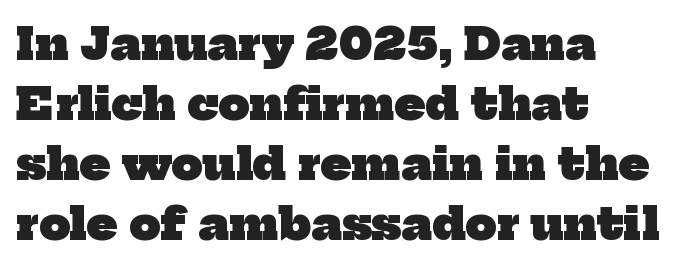
{"serif": "yes", "bold": "yes", "weight": "heavy", "width": "normal", "stroke_contrast": "low", "x_height": "medium", "monospaced": "no", "underline": "no", "align": "left", "line_spacing": "normal", "line_spacing_ratio": 1.36, "letter_spacing": "normal", "letter_spacing_em": 0.0, "glyph_px": 44}
